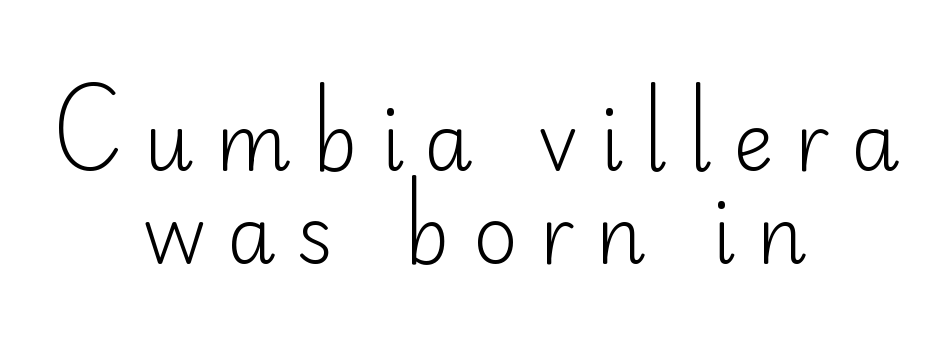
Q: Is the text bold? A: No.
Q: Is the text italic (slanted)? A: No, it is upright.
Q: Is the typeface a serif or a sans-serif typeface? A: Sans-serif.
Q: Is the text underlined? A: No.
Q: How is the paragraph aligned? A: Centered.
Q: Is the spacing between letters normal or unusually wide? A: Unusually wide.
Q: Width (condensed, normal, or wide)? A: Normal.
Q: Stroke contrast? A: Low.
Q: x-height? A: Small.
Q: Monospaced? A: No.
